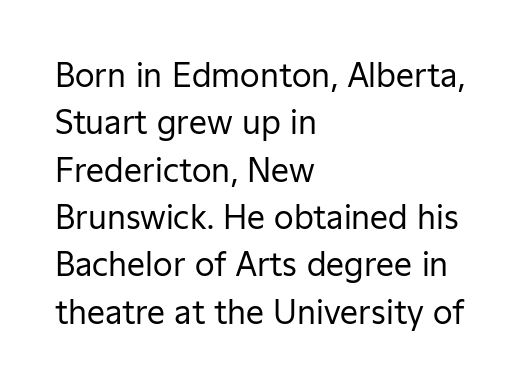
Typeset ragged right — the left edge is the straight one. Examine the stroke ends and you'll find no serifs. The strokes are not fattened; the text isn't bold. Descenders hang freely into open space. The lines sit at an ordinary, default distance from one another. The letters advance in unequal steps, a hallmark of proportional type.
